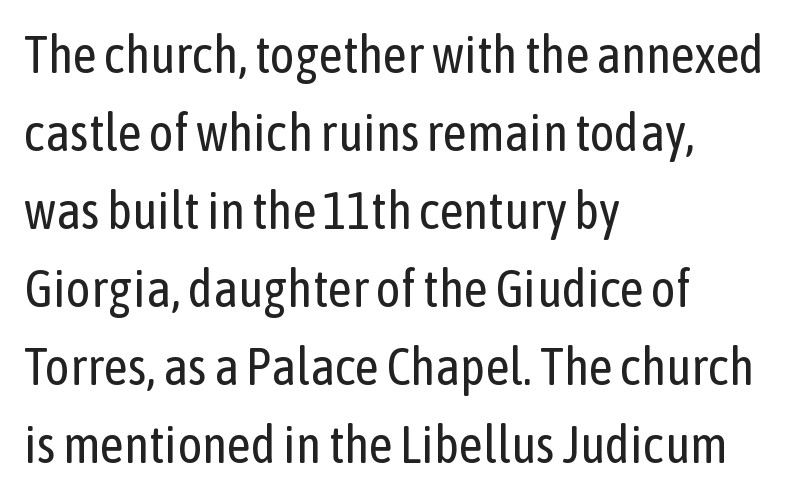
{"serif": "no", "italic": "no", "bold": "no", "weight": "regular", "width": "condensed", "stroke_contrast": "low", "x_height": "medium", "monospaced": "no", "underline": "no", "align": "left", "line_spacing": "normal", "line_spacing_ratio": 1.5, "letter_spacing": "normal", "letter_spacing_em": 0.0, "glyph_px": 52}
